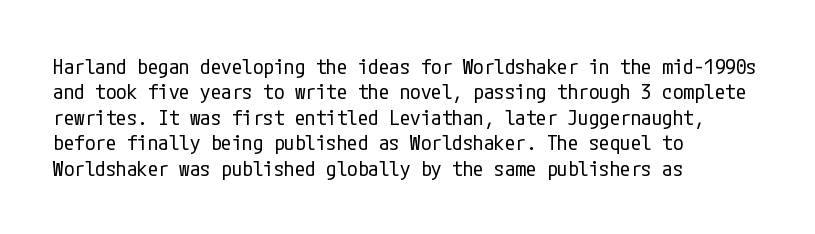
Q: Is the text bold? A: No.
Q: Is the text italic (slanted)? A: No, it is upright.
Q: Is the text underlined? A: No.
Q: How is the paragraph aligned? A: Left-aligned.
Q: Is the spacing between letters normal or unusually wide? A: Normal.
